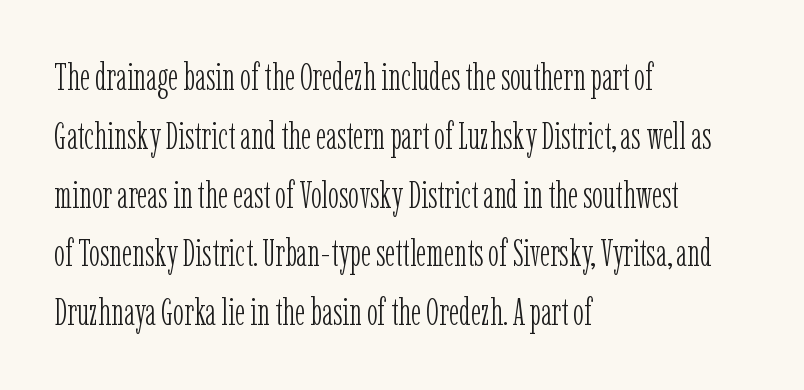
Q: Is the text bold? A: No.
Q: Is the text italic (slanted)? A: No, it is upright.
Q: Is the typeface a serif or a sans-serif typeface? A: Serif.
Q: Is the text underlined? A: No.
Q: How is the paragraph aligned? A: Left-aligned.
Q: Is the spacing between letters normal or unusually wide? A: Normal.
Q: Is the spacing between lines tight, normal or loose? A: Normal.
Q: Width (condensed, normal, or wide)? A: Condensed.
Q: Stroke contrast? A: Low.
Q: x-height? A: Medium.
Q: Monospaced? A: No.
